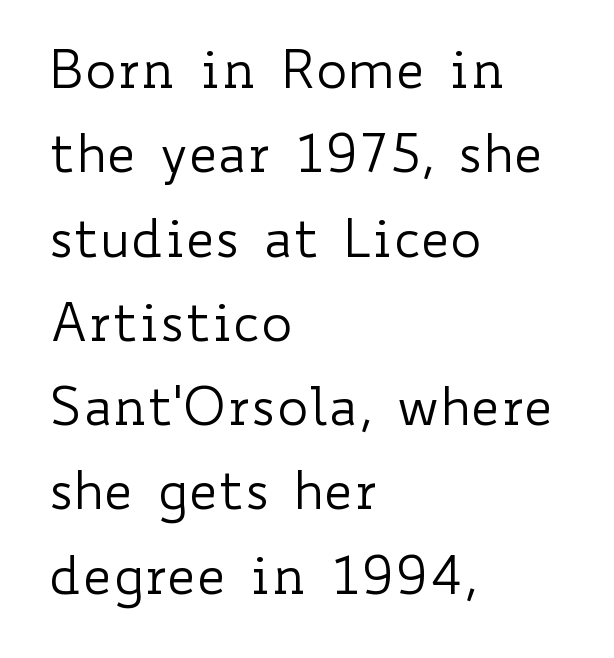
{"italic": "no", "bold": "no", "weight": "regular", "width": "wide", "stroke_contrast": "low", "x_height": "small", "monospaced": "no", "underline": "no", "align": "left", "line_spacing": "normal", "line_spacing_ratio": 1.59, "letter_spacing": "normal", "letter_spacing_em": 0.0, "glyph_px": 53}
